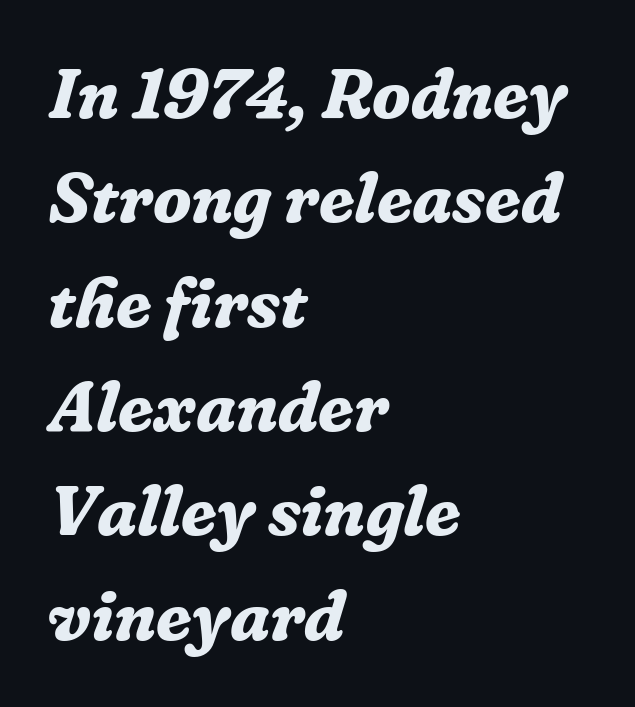
The image shows 71 px bold serif type, italic (leaning right); set left-aligned, normal line spacing (1.47x), normal letter spacing, not underlined; low stroke contrast and a medium x-height.
